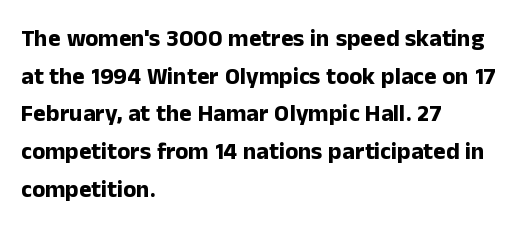
{"italic": "no", "bold": "yes", "underline": "no", "align": "left", "line_spacing": "normal", "line_spacing_ratio": 1.57, "letter_spacing": "normal", "letter_spacing_em": 0.0, "glyph_px": 24}
